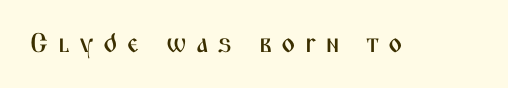
The string is rendered with underlining switched off. Characters follow at a spacing far wider than the type designer built in. When letters stand straight like this, we call the style roman or upright.
